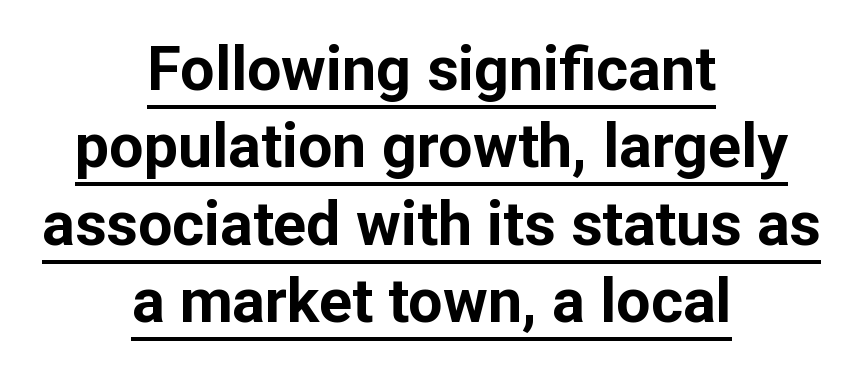
The image shows 61 px bold sans-serif type, upright; set centered, normal line spacing (1.27x), normal letter spacing, underlined; low stroke contrast and a medium x-height.
